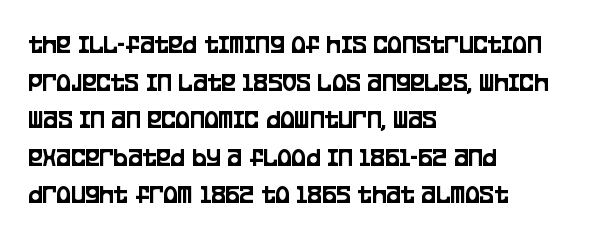
The image shows 27 px text type, upright; set left-aligned, normal line spacing (1.39x), normal letter spacing, not underlined.
